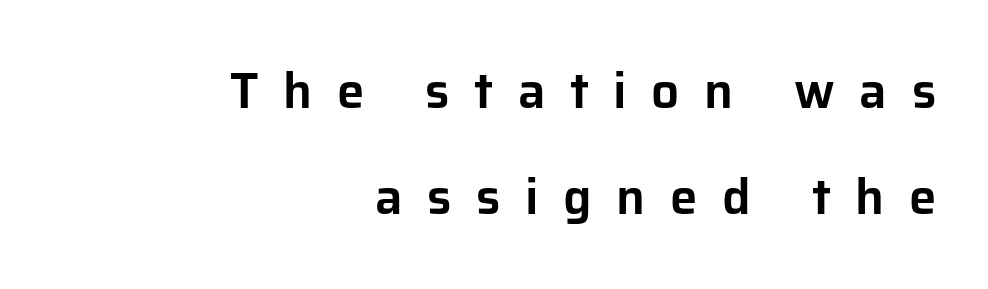
Q: Is the text italic (slanted)? A: No, it is upright.
Q: Is the typeface a serif or a sans-serif typeface? A: Sans-serif.
Q: Is the text underlined? A: No.
Q: How is the paragraph aligned? A: Right-aligned.
Q: Is the spacing between letters normal or unusually wide? A: Unusually wide.
Q: Is the spacing between lines tight, normal or loose? A: Loose.
Q: Width (condensed, normal, or wide)? A: Normal.
Q: Stroke contrast? A: Low.
Q: x-height? A: Medium.
Q: Monospaced? A: No.
